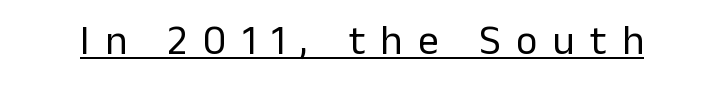
Does the type have serifs? No, each stem ends abruptly. In terms of letterspacing, this is a distinctly airy, spread setting. Posture: vertical. The weight tops out at a normal text grade.
